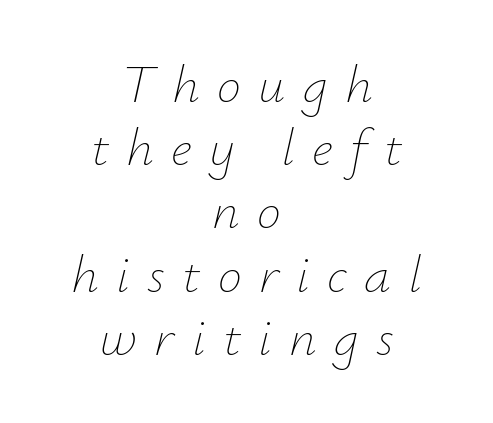
Q: Is the text bold? A: No.
Q: Is the text italic (slanted)? A: Yes, it leans right by about 12 degrees.
Q: Is the text underlined? A: No.
Q: How is the paragraph aligned? A: Centered.
Q: Is the spacing between letters normal or unusually wide? A: Unusually wide.
Q: Width (condensed, normal, or wide)? A: Normal.
Q: Stroke contrast? A: Low.
Q: x-height? A: Small.
Q: Monospaced? A: No.
